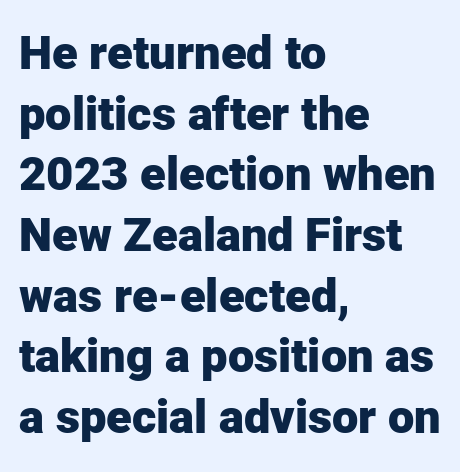
You could call the tracking neutral — neither tight nor loose. The lines are quadded left. Examine the stroke ends and you'll find no serifs. In terms of posture, this sample is upright.
